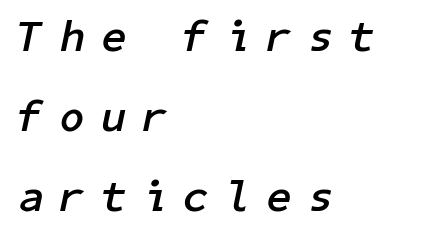
The image shows 44 px semibold type, italic (leaning right); set left-aligned, line spacing 1.82x, unusually wide letter spacing (+0.39 em), not underlined; low stroke contrast and a medium x-height.
